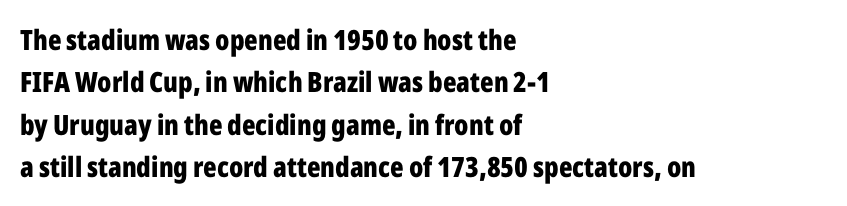
{"serif": "no", "italic": "no", "bold": "yes", "weight": "bold", "width": "condensed", "stroke_contrast": "low", "x_height": "medium", "monospaced": "no", "underline": "no", "align": "left", "line_spacing": "normal", "line_spacing_ratio": 1.51, "letter_spacing": "normal", "letter_spacing_em": 0.0, "glyph_px": 28}
